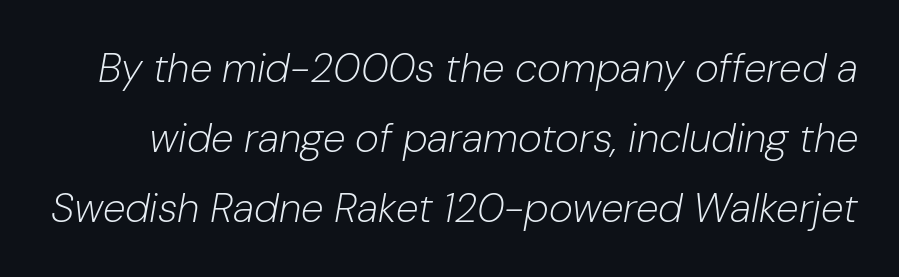
Note the varied advance widths — an 'i' is clearly narrower than an 'm'. The string is rendered with underlining switched off. These glyphs show unthickened strokes, regular width or finer. The lettering tilts uniformly, giving the passage an italic look. The letterforms sit shoulder to shoulder at normal distance.
